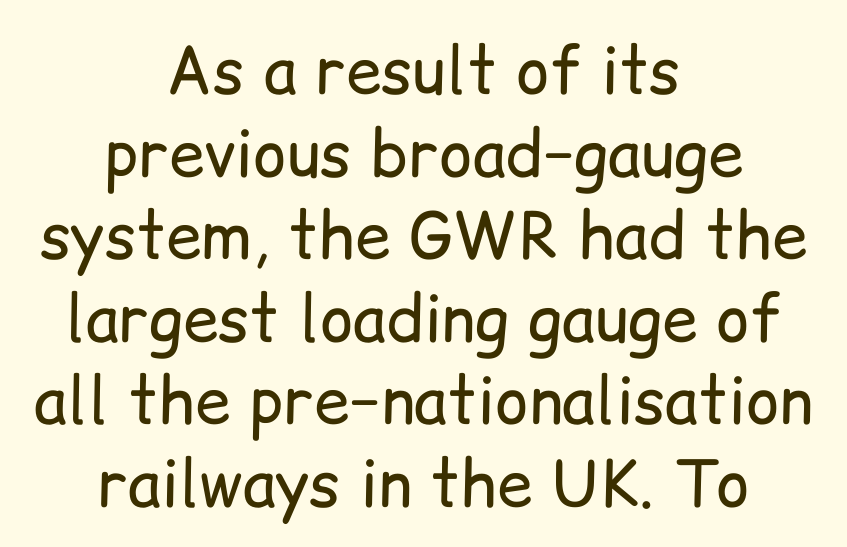
{"serif": "no", "italic": "no", "bold": "no", "weight": "regular", "width": "normal", "stroke_contrast": "low", "x_height": "medium", "monospaced": "no", "underline": "no", "align": "center", "line_spacing": "normal", "line_spacing_ratio": 1.29, "letter_spacing": "normal", "letter_spacing_em": 0.0, "glyph_px": 64}
